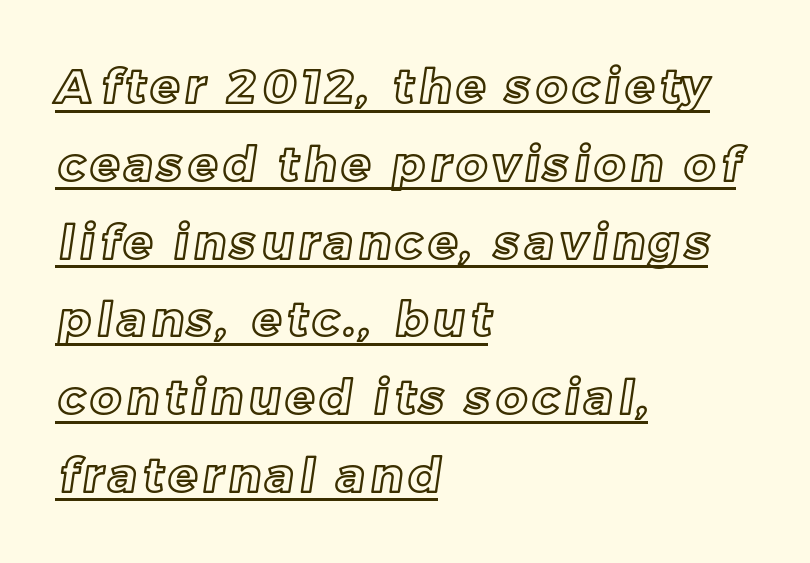
Q: Is the text underlined? A: Yes.
Q: How is the paragraph aligned? A: Left-aligned.
Q: Is the spacing between lines tight, normal or loose? A: Normal.
Q: Width (condensed, normal, or wide)? A: Normal.
Q: x-height? A: Medium.
Q: Monospaced? A: No.
